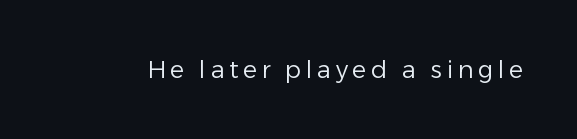
The image shows 24 px text type, upright; set not underlined.
